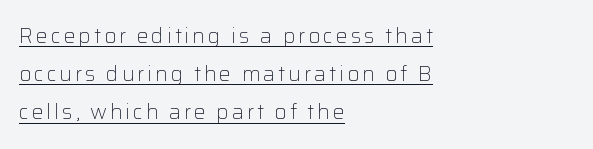
In CSS terms this would be text-align: left. The axis of the letterforms is exactly vertical. These characters rest on top of a visible drawn line. The typesetting does not lean heavy: it is not bold.
